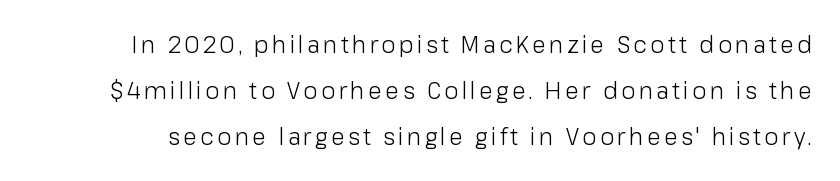
{"italic": "no", "bold": "no", "underline": "no", "line_spacing": "loose", "line_spacing_ratio": 2.01, "glyph_px": 23}
